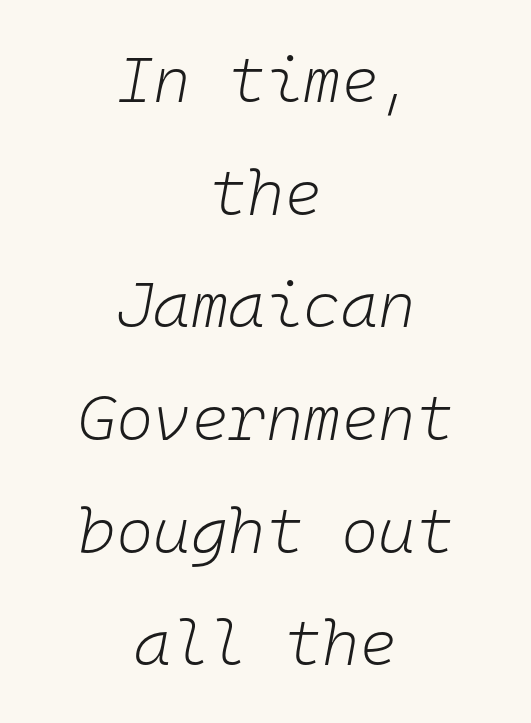
The strokes are not fattened; the text isn't bold. Underlining? Definitely not there. This sample uses an oblique cut, with every glyph tilted off the vertical. Letter spacing: default.
